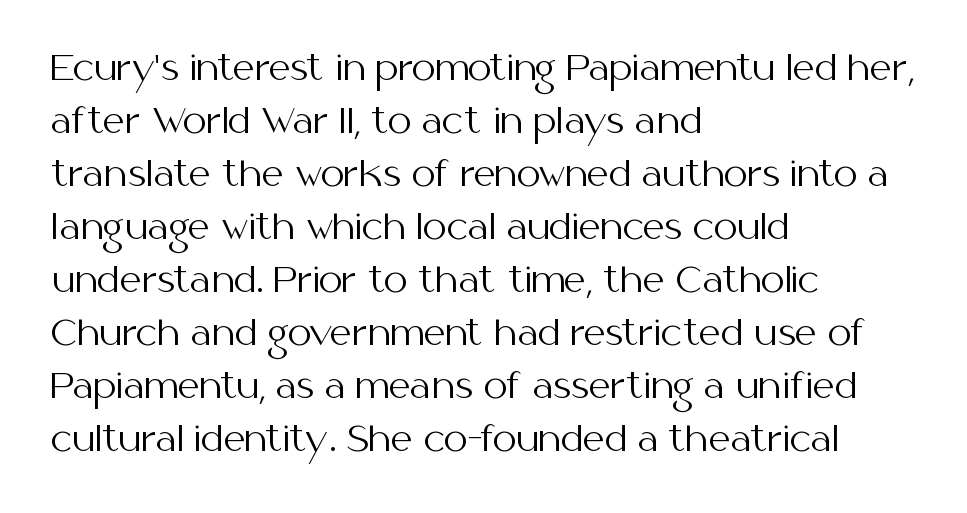
Leading matches the norm, producing a regular column. The axis of the letterforms is exactly vertical. This is not heavy type; no bold has been used. The rendering shows plain stroke endings on the letterforms — a sans-serif design.
